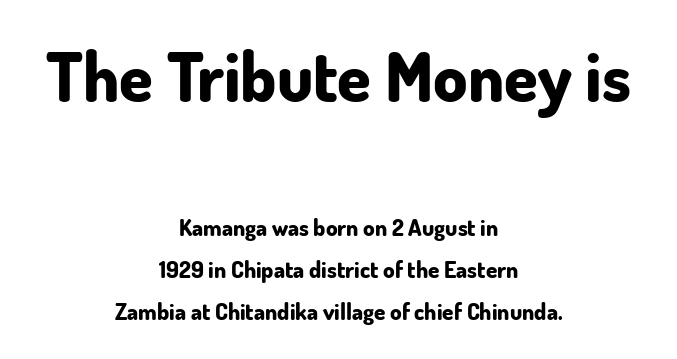
Q: Is the text bold? A: Yes.
Q: Is the text italic (slanted)? A: No, it is upright.
Q: Is the typeface a serif or a sans-serif typeface? A: Sans-serif.
Q: Is the text underlined? A: No.
Q: How is the paragraph aligned? A: Centered.
Q: Is the spacing between letters normal or unusually wide? A: Normal.
Q: Which block of text is set in a larger size, the first (top) or the second (bottom)? A: The first (top) one.
Q: Width (condensed, normal, or wide)? A: Normal.
Q: Stroke contrast? A: Low.
Q: x-height? A: Small.
Q: Monospaced? A: No.
